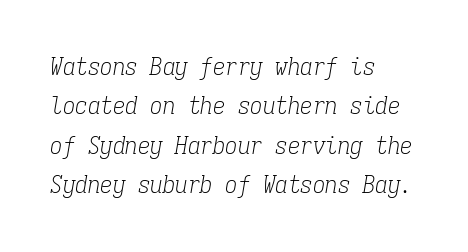
{"italic": "yes", "lean": "right", "slant_degrees": 9, "bold": "no", "underline": "no", "align": "left", "line_spacing": "normal", "line_spacing_ratio": 1.58, "letter_spacing": "normal", "letter_spacing_em": 0.0, "glyph_px": 25}
